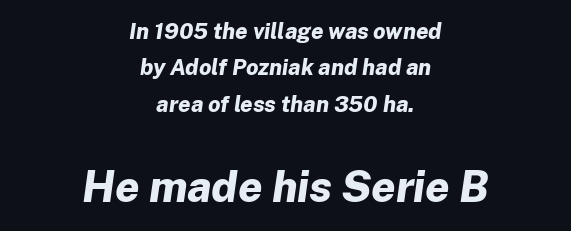
The image shows 43 px bold type, italic (leaning right); set centered, normal line spacing (1.65x), normal letter spacing, not underlined; the second (bottom) block is 1.95x larger; low stroke contrast and a medium x-height.
